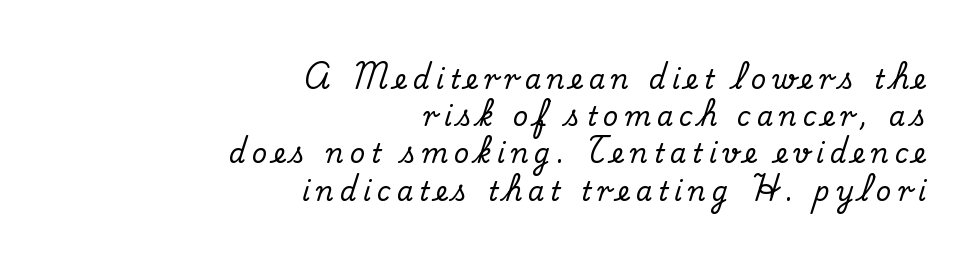
{"underline": "no", "align": "right", "line_spacing": "normal", "line_spacing_ratio": 1.43, "letter_spacing": "wide", "letter_spacing_em": 0.24, "glyph_px": 26}
